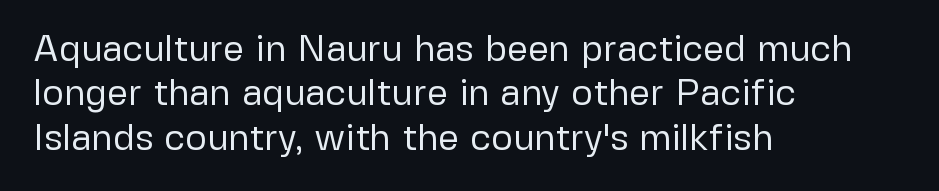
Typeset ragged right — the left edge is the straight one. The letters advance in unequal steps, a hallmark of proportional type. The font sits on the lighter half of the weight spectrum, regular included. Students, note that the glyphs here touch the page at normal intervals. The specimen omits any rule beneath the text block's lines.
